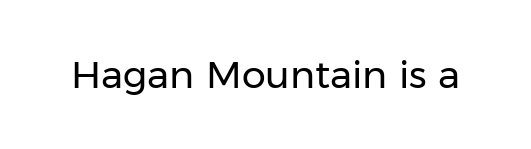
Q: Is the text bold? A: No.
Q: Is the text italic (slanted)? A: No, it is upright.
Q: Is the typeface a serif or a sans-serif typeface? A: Sans-serif.
Q: Is the text underlined? A: No.
Q: Is the spacing between letters normal or unusually wide? A: Normal.
Q: Width (condensed, normal, or wide)? A: Normal.
Q: Stroke contrast? A: Low.
Q: x-height? A: Medium.
Q: Monospaced? A: No.
